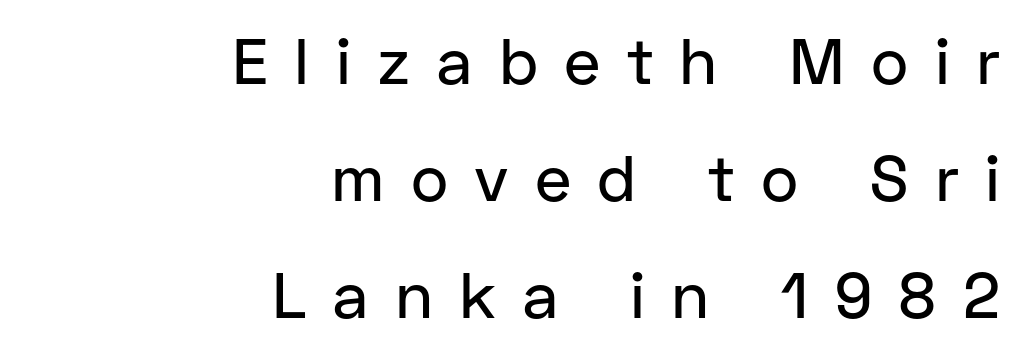
Q: Is the text italic (slanted)? A: No, it is upright.
Q: Is the typeface a serif or a sans-serif typeface? A: Sans-serif.
Q: Is the text underlined? A: No.
Q: How is the paragraph aligned? A: Right-aligned.
Q: Is the spacing between letters normal or unusually wide? A: Unusually wide.
Q: Width (condensed, normal, or wide)? A: Normal.
Q: Stroke contrast? A: Low.
Q: x-height? A: Medium.
Q: Monospaced? A: No.
